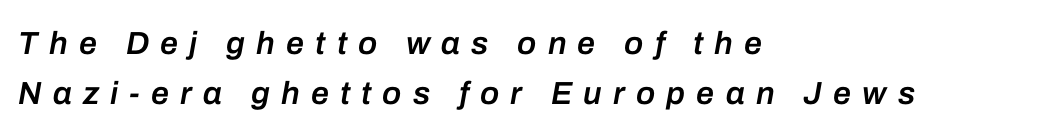
Q: Is the text bold? A: Semi-bold.
Q: Is the text italic (slanted)? A: Yes, it leans right by about 10 degrees.
Q: Is the text underlined? A: No.
Q: How is the paragraph aligned? A: Left-aligned.
Q: Is the spacing between letters normal or unusually wide? A: Unusually wide.
Q: Is the spacing between lines tight, normal or loose? A: Normal.
Q: Width (condensed, normal, or wide)? A: Normal.
Q: Stroke contrast? A: Low.
Q: x-height? A: Medium.
Q: Monospaced? A: No.
